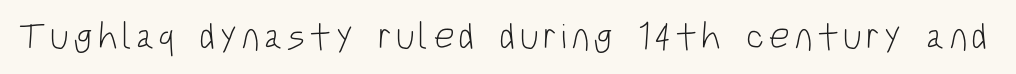
Q: Is the text bold? A: No.
Q: Is the text italic (slanted)? A: No, it is upright.
Q: Is the typeface a serif or a sans-serif typeface? A: Sans-serif.
Q: Is the text underlined? A: No.
Q: Width (condensed, normal, or wide)? A: Condensed.
Q: Stroke contrast? A: Low.
Q: x-height? A: Large.
Q: Monospaced? A: No.
